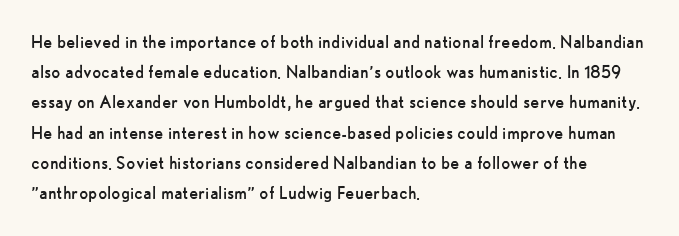
Regarding leading, the lines here are spaced in the standard way. Underline: absent. A classic flush-left, rag-right setting is used for this passage. Every character sits straight up, as roman type does.
